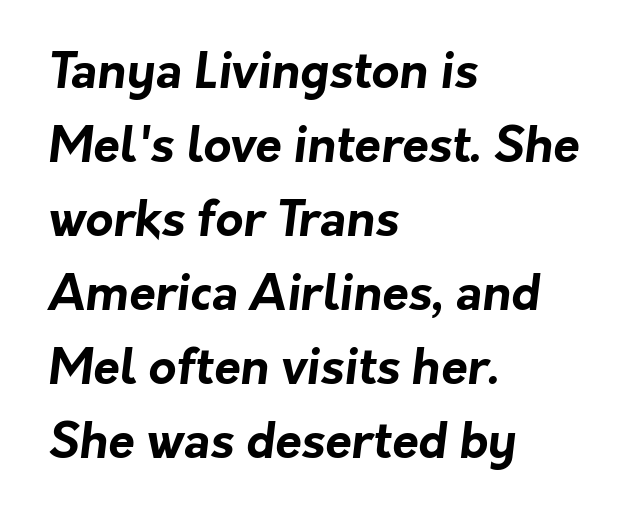
Leftover space on each line is placed entirely after the last word. Is the type bold? Yes — the strokes are clearly thick and heavy. The string is rendered with underlining switched off. Examine the stroke ends and you'll find no serifs. These lines are rendered in a variable-pitch font.
